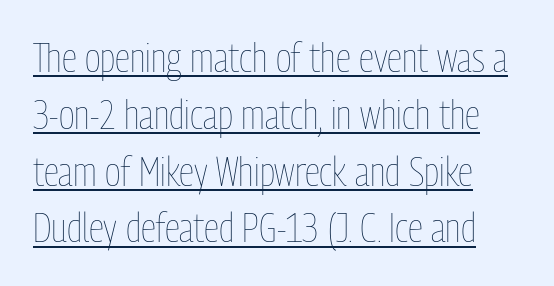
{"italic": "no", "bold": "no", "weight": "thin", "width": "condensed", "stroke_contrast": "low", "x_height": "medium", "monospaced": "no", "underline": "yes", "line_spacing": "normal", "line_spacing_ratio": 1.42, "letter_spacing": "normal", "letter_spacing_em": 0.0, "glyph_px": 40}
